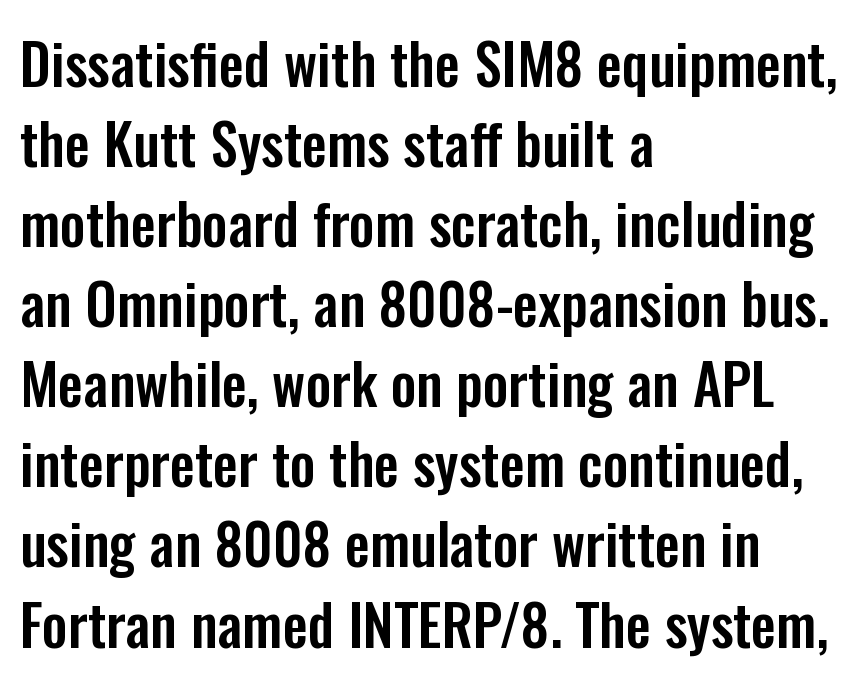
The image shows 56 px condensed sans-serif type, upright; set left-aligned, normal line spacing (1.43x), normal letter spacing, not underlined; low stroke contrast and a medium x-height.
